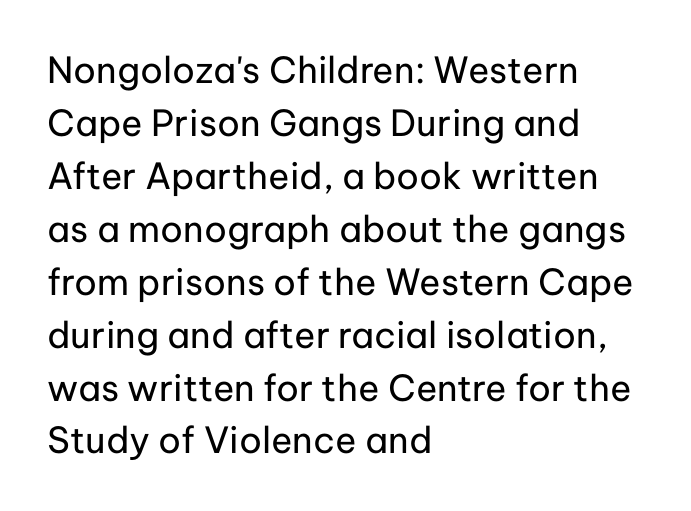
The type sits square on the baseline with zero lean. Casual observation: everything's shoved over to the left. No chunkiness to these letters — they're not bold. This rendering features lettering with no underline. Baseline-to-baseline distance is the conventional proportion of letter height. Default kerning and tracking; the words read as compact shapes.
